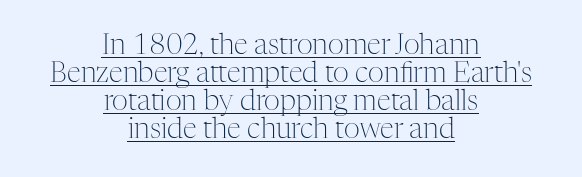
{"serif": "yes", "italic": "no", "bold": "no", "weight": "light", "width": "normal", "stroke_contrast": "medium", "x_height": "medium", "monospaced": "no", "underline": "yes", "align": "center", "line_spacing": "tight", "line_spacing_ratio": 1.0, "letter_spacing": "normal", "letter_spacing_em": 0.0, "glyph_px": 28}
